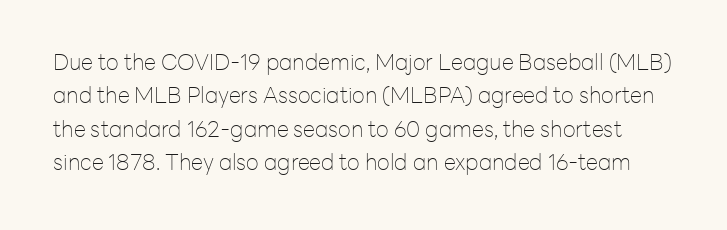
{"italic": "no", "bold": "no", "underline": "no", "line_spacing": "normal", "line_spacing_ratio": 1.52, "letter_spacing": "normal", "letter_spacing_em": 0.0, "glyph_px": 22}
